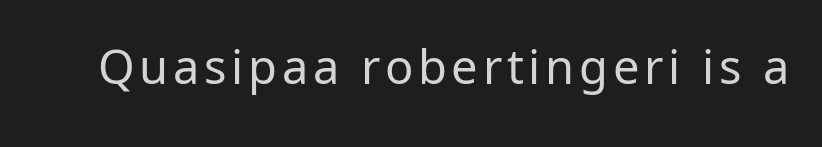
{"serif": "no", "italic": "no", "bold": "no", "weight": "regular", "width": "normal", "stroke_contrast": "low", "x_height": "medium", "monospaced": "no", "underline": "no", "glyph_px": 47}
